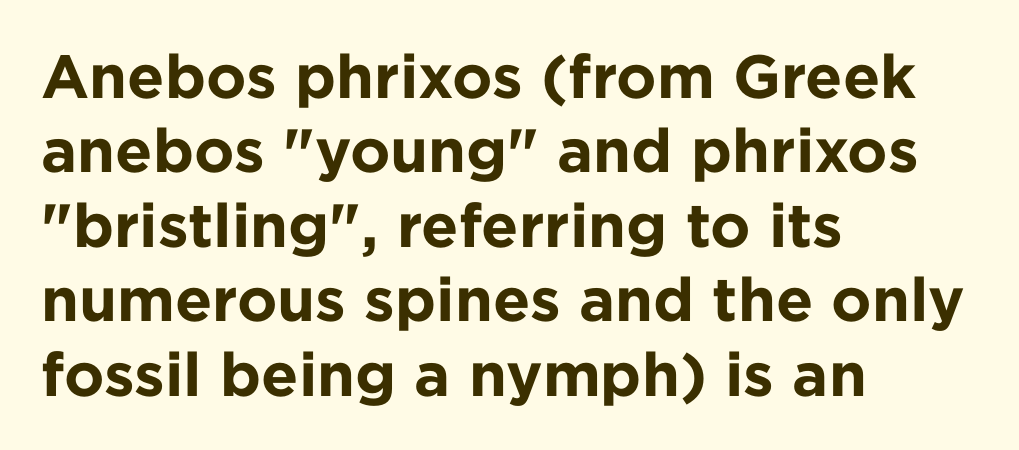
{"serif": "no", "italic": "no", "bold": "yes", "weight": "bold", "width": "normal", "stroke_contrast": "low", "x_height": "medium", "monospaced": "no", "underline": "no", "align": "left", "line_spacing_ratio": 1.22, "letter_spacing": "normal", "letter_spacing_em": 0.0, "glyph_px": 61}
